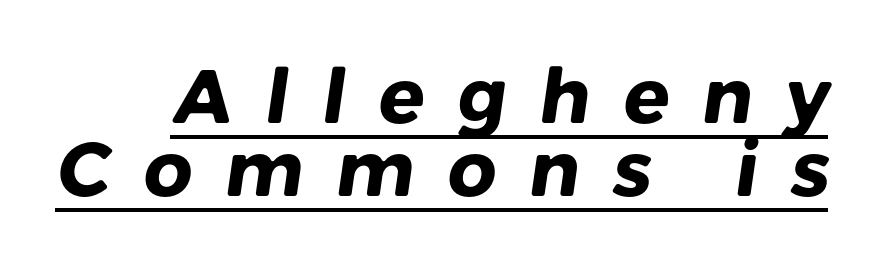
You can see a thin bar hugging the bottom of the glyphs. Spacing verdict: proportional, widths tailored to each character. Chunky letters — that's bold for sure. The block of text is dense from top to bottom, with scant space between rows.
